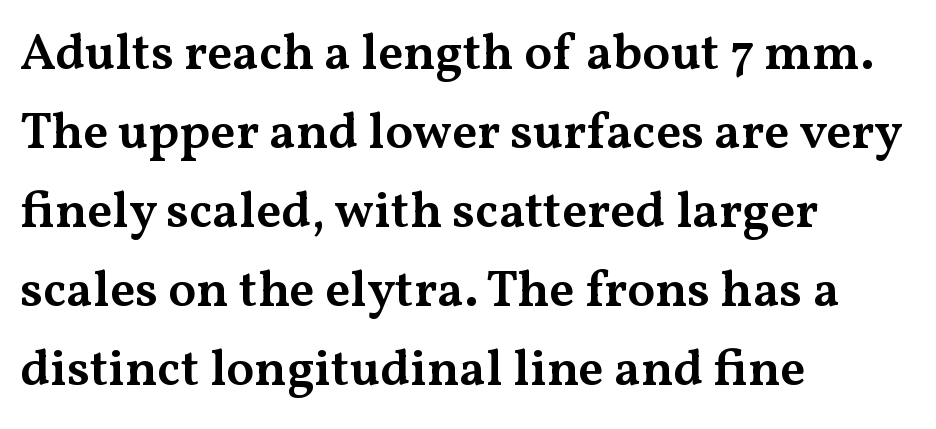
The image shows 51 px semibold, wide serif type, upright; set left-aligned, normal line spacing (1.55x), normal letter spacing, not underlined; medium stroke contrast and a medium x-height.
